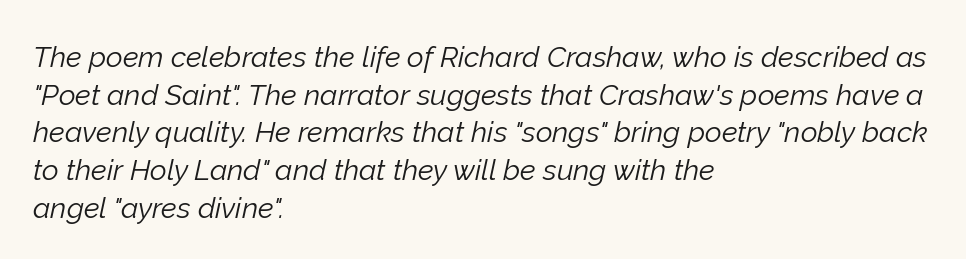
The image shows 29 px light type, italic (leaning right); set left-aligned, normal line spacing (1.3x), normal letter spacing, not underlined; low stroke contrast and a medium x-height.
